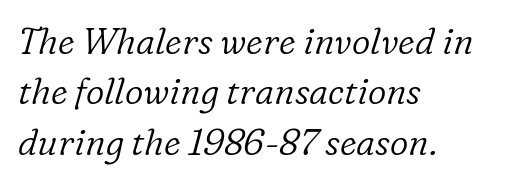
Letters rest on an invisible, unmarked baseline. Varying glyph widths throughout — classic text-font behaviour. The glyphs in this specimen are seriffed. Nobody touched the tracking dial on this one.
